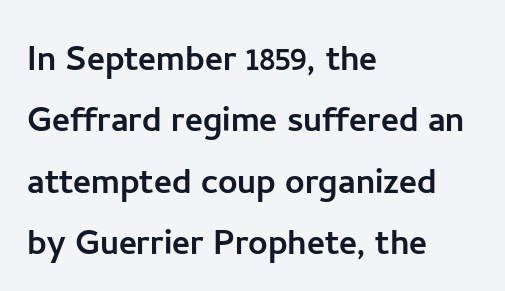
Q: Is the text italic (slanted)? A: No, it is upright.
Q: Is the typeface a serif or a sans-serif typeface? A: Sans-serif.
Q: Is the text underlined? A: No.
Q: How is the paragraph aligned? A: Left-aligned.
Q: Is the spacing between letters normal or unusually wide? A: Normal.
Q: Is the spacing between lines tight, normal or loose? A: Normal.
Q: Width (condensed, normal, or wide)? A: Normal.
Q: Stroke contrast? A: Low.
Q: x-height? A: Medium.
Q: Monospaced? A: No.
